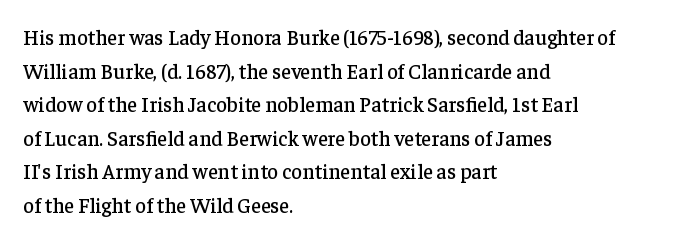
Between one letter and the next there's only the usual sliver of space. The baseline area is clear. Vertically, the passage feels balanced, rows spaced as you'd expect. This sample is left-justified, so line endings fall wherever the words run out.
